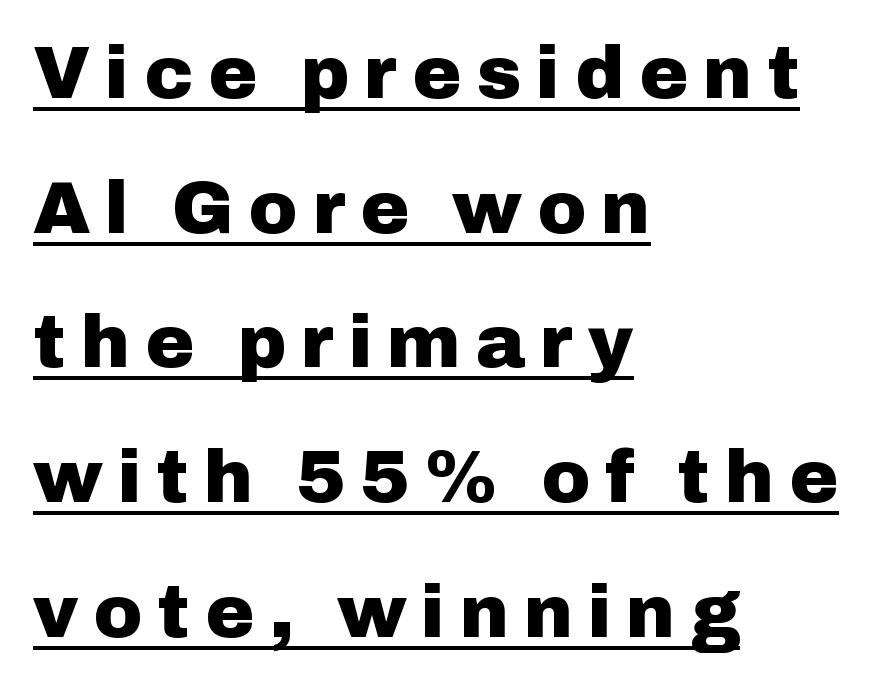
Q: Is the text bold? A: Yes.
Q: Is the text italic (slanted)? A: No, it is upright.
Q: Is the typeface a serif or a sans-serif typeface? A: Sans-serif.
Q: Is the text underlined? A: Yes.
Q: How is the paragraph aligned? A: Left-aligned.
Q: Is the spacing between letters normal or unusually wide? A: Unusually wide.
Q: Width (condensed, normal, or wide)? A: Normal.
Q: Stroke contrast? A: Low.
Q: x-height? A: Medium.
Q: Monospaced? A: No.
